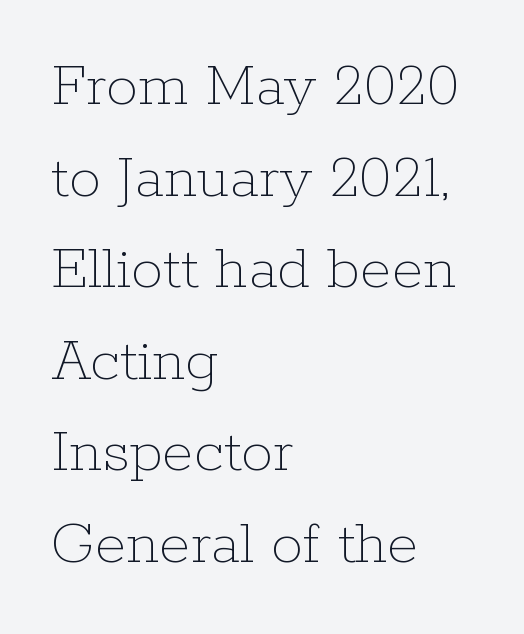
The image shows 64 px thin type, upright; set left-aligned, normal line spacing (1.43x), normal letter spacing, not underlined; low stroke contrast and a medium x-height.
